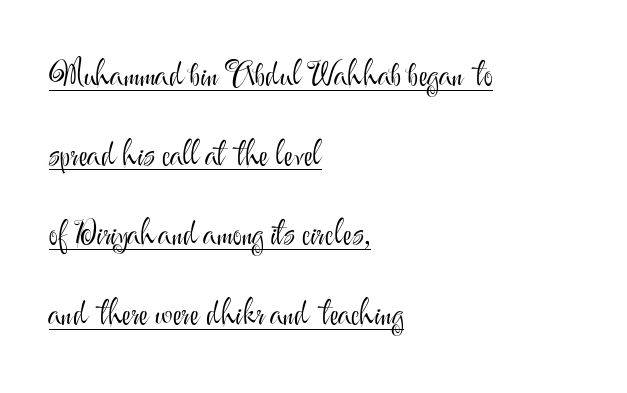
{"serif": "no", "bold": "no", "weight": "light", "width": "normal", "stroke_contrast": "medium", "x_height": "small", "monospaced": "no", "underline": "yes", "align": "left", "line_spacing": "loose", "line_spacing_ratio": 2.49, "letter_spacing": "normal", "letter_spacing_em": 0.0, "glyph_px": 32}
